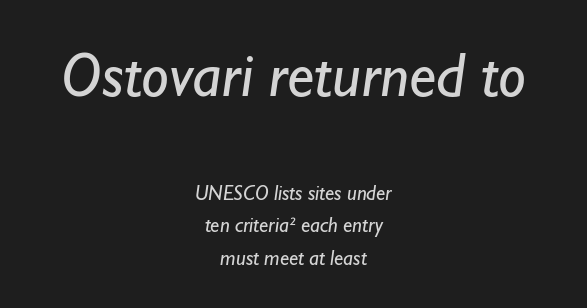
Q: Is the text bold? A: No.
Q: Is the typeface a serif or a sans-serif typeface? A: Sans-serif.
Q: Is the text underlined? A: No.
Q: How is the paragraph aligned? A: Centered.
Q: Is the spacing between letters normal or unusually wide? A: Normal.
Q: Is the spacing between lines tight, normal or loose? A: Normal.
Q: Which block of text is set in a larger size, the first (top) or the second (bottom)? A: The first (top) one.
Q: Width (condensed, normal, or wide)? A: Normal.
Q: Stroke contrast? A: Low.
Q: x-height? A: Small.
Q: Monospaced? A: No.
